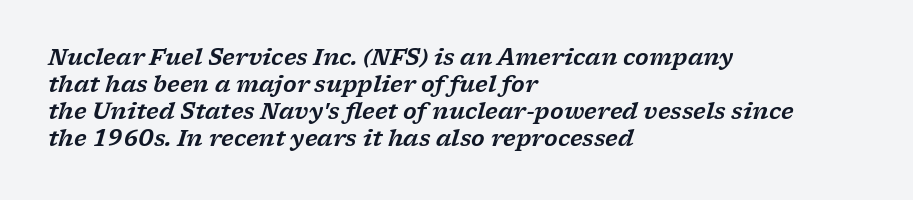
The image shows 22 px text type, italic (leaning right); set left-aligned, line spacing 1.22x, normal letter spacing, not underlined.
